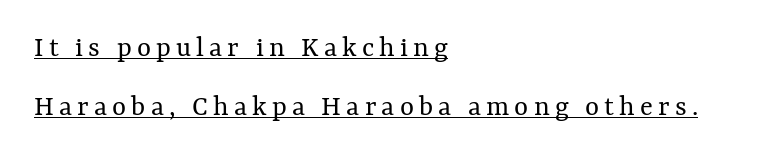
{"italic": "no", "bold": "no", "weight": "regular", "width": "normal", "stroke_contrast": "medium", "x_height": "medium", "monospaced": "no", "underline": "yes", "align": "left", "line_spacing": "loose", "line_spacing_ratio": 1.98, "glyph_px": 30}
